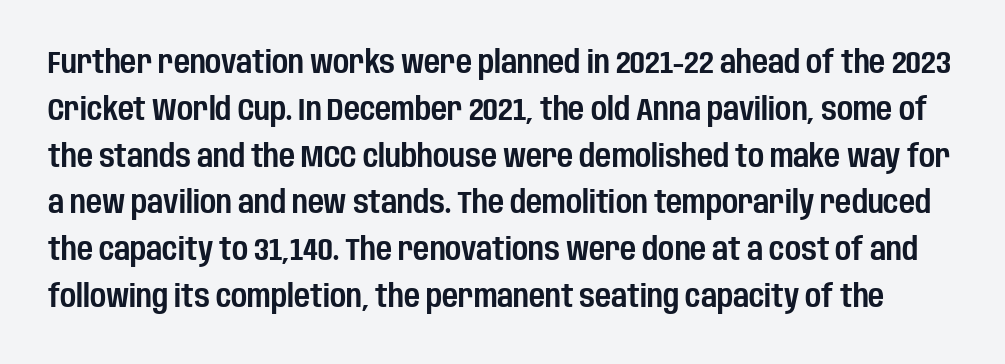
Q: Is the text italic (slanted)? A: No, it is upright.
Q: Is the typeface a serif or a sans-serif typeface? A: Sans-serif.
Q: Is the text underlined? A: No.
Q: Is the spacing between letters normal or unusually wide? A: Normal.
Q: Is the spacing between lines tight, normal or loose? A: Normal.
Q: Width (condensed, normal, or wide)? A: Condensed.
Q: Stroke contrast? A: Low.
Q: x-height? A: Large.
Q: Monospaced? A: No.
